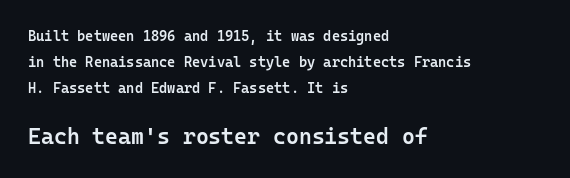
{"italic": "no", "bold": "semi", "underline": "no", "align": "left", "line_spacing_ratio": 1.84, "letter_spacing": "normal", "letter_spacing_em": 0.0, "larger_block": "second", "size_ratio": 1.57, "glyph_px": 22}
